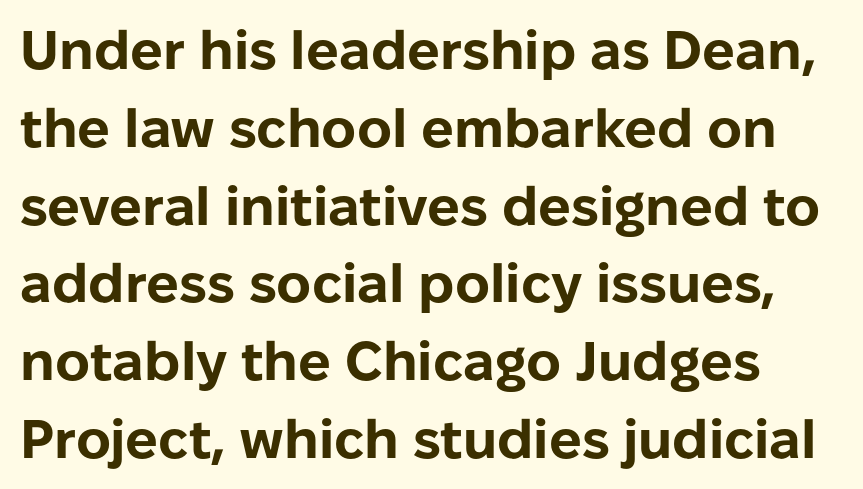
Q: Is the text bold? A: Yes.
Q: Is the text italic (slanted)? A: No, it is upright.
Q: Is the typeface a serif or a sans-serif typeface? A: Sans-serif.
Q: Is the text underlined? A: No.
Q: How is the paragraph aligned? A: Left-aligned.
Q: Is the spacing between letters normal or unusually wide? A: Normal.
Q: Is the spacing between lines tight, normal or loose? A: Normal.
Q: Width (condensed, normal, or wide)? A: Normal.
Q: Stroke contrast? A: Low.
Q: x-height? A: Medium.
Q: Monospaced? A: No.
